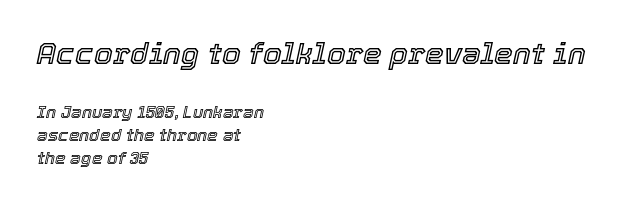
Q: Is the text italic (slanted)? A: Yes, it leans right by about 12 degrees.
Q: Is the text underlined? A: No.
Q: How is the paragraph aligned? A: Left-aligned.
Q: Is the spacing between letters normal or unusually wide? A: Normal.
Q: Is the spacing between lines tight, normal or loose? A: Normal.
Q: Which block of text is set in a larger size, the first (top) or the second (bottom)? A: The first (top) one.
Q: Width (condensed, normal, or wide)? A: Normal.
Q: x-height? A: Medium.
Q: Monospaced? A: No.
